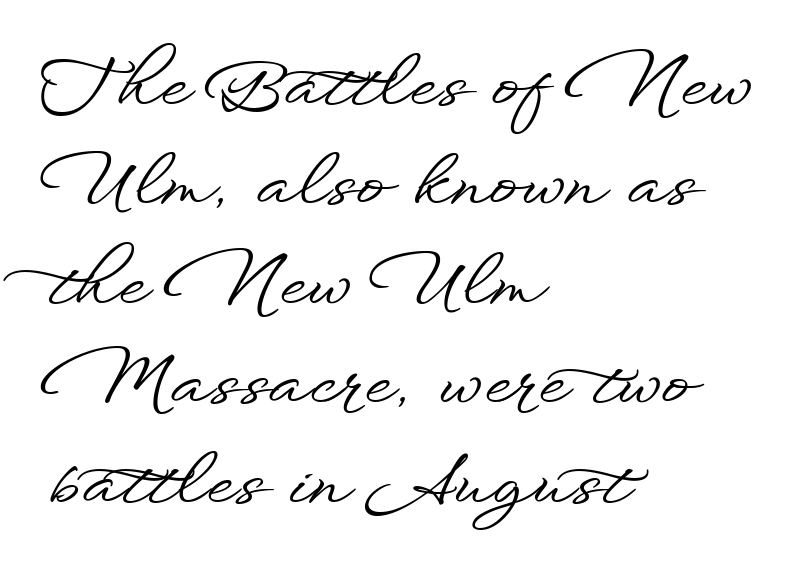
The image shows 70 px wide sans-serif type; set left-aligned, normal line spacing (1.42x), normal letter spacing, not underlined; low stroke contrast and a small x-height.
